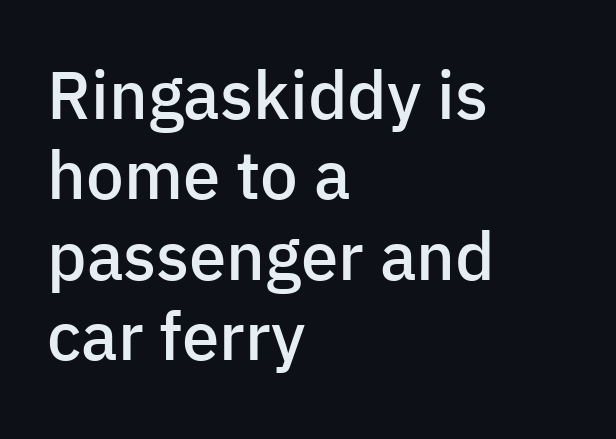
The image shows 67 px semibold sans-serif type, upright; set left-aligned, line spacing 1.2x, normal letter spacing, not underlined; low stroke contrast and a medium x-height.
